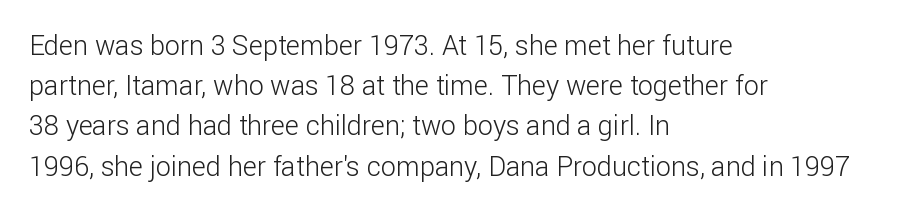
Q: Is the text bold? A: No.
Q: Is the text italic (slanted)? A: No, it is upright.
Q: Is the text underlined? A: No.
Q: How is the paragraph aligned? A: Left-aligned.
Q: Is the spacing between letters normal or unusually wide? A: Normal.
Q: Is the spacing between lines tight, normal or loose? A: Normal.
